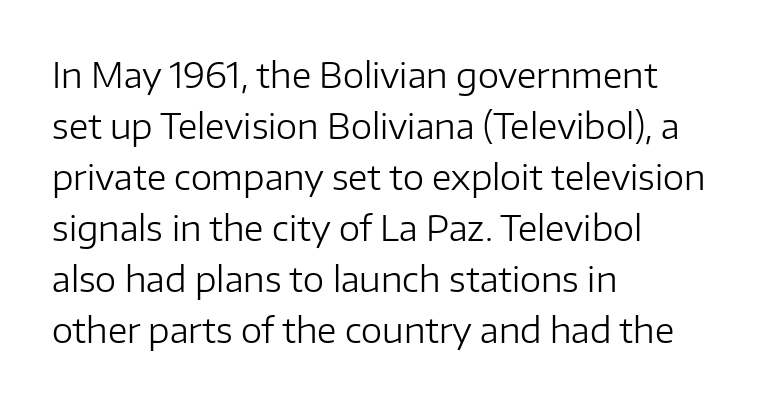
{"serif": "no", "italic": "no", "bold": "no", "weight": "regular", "width": "normal", "stroke_contrast": "low", "x_height": "medium", "monospaced": "no", "underline": "no", "align": "left", "line_spacing": "normal", "line_spacing_ratio": 1.5, "letter_spacing": "normal", "letter_spacing_em": 0.0, "glyph_px": 34}
